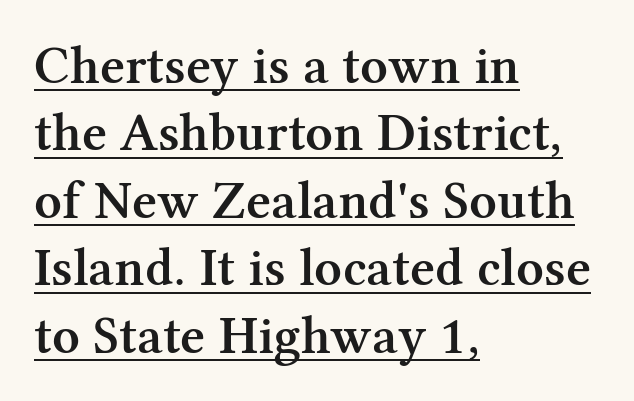
Q: Is the text bold? A: Semi-bold.
Q: Is the text italic (slanted)? A: No, it is upright.
Q: Is the typeface a serif or a sans-serif typeface? A: Serif.
Q: Is the text underlined? A: Yes.
Q: How is the paragraph aligned? A: Left-aligned.
Q: Is the spacing between letters normal or unusually wide? A: Normal.
Q: Is the spacing between lines tight, normal or loose? A: Normal.
Q: Width (condensed, normal, or wide)? A: Normal.
Q: Stroke contrast? A: Medium.
Q: x-height? A: Medium.
Q: Monospaced? A: No.
